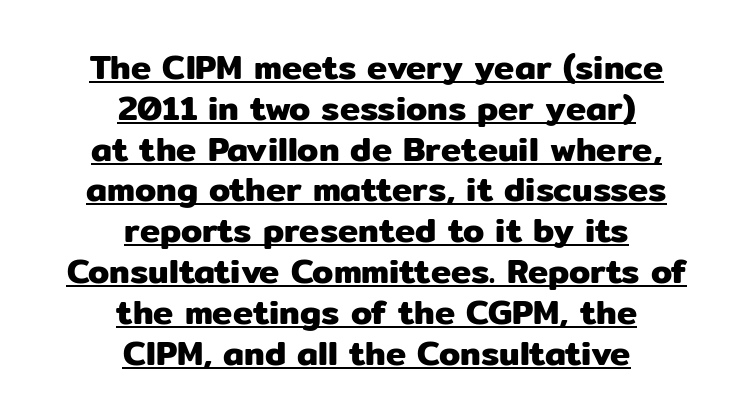
This is sans-serif lettering, the kind often seen on screens and signage. Horizontal alignment here is central, giving a formal, balanced look. These lines are rendered in a variable-pitch font. These lines keep a tight, regular rhythm from letter to letter. Unlike italic type, these characters show no tilt at all. A continuous stroke trails under the words, as in a hyperlink.
